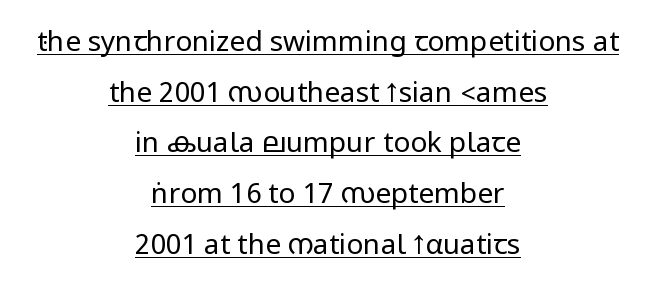
{"serif": "no", "italic": "no", "bold": "no", "weight": "regular", "width": "condensed", "stroke_contrast": "low", "underline": "yes", "align": "center", "line_spacing_ratio": 1.81, "letter_spacing": "normal", "letter_spacing_em": 0.0, "glyph_px": 28}
